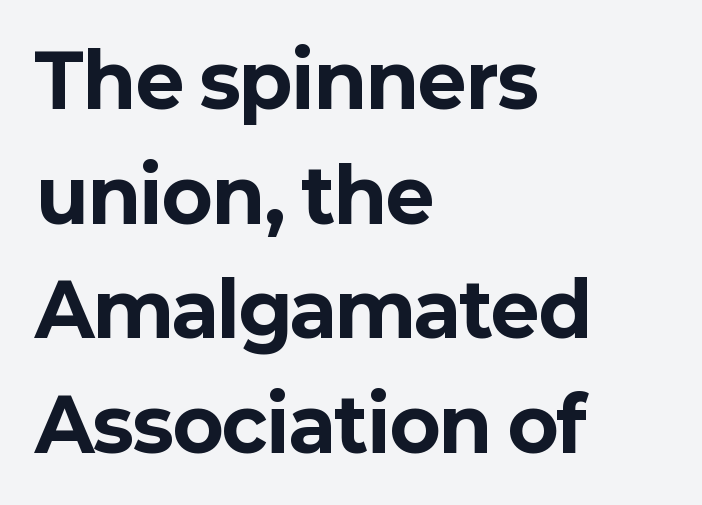
The image shows 74 px bold sans-serif type, upright; set left-aligned, normal line spacing (1.55x), normal letter spacing, not underlined; low stroke contrast and a medium x-height.
